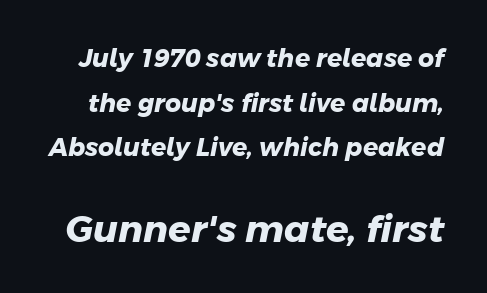
The image shows 37 px heavy sans-serif type; set line spacing 1.79x, normal letter spacing, not underlined; the second (bottom) block is 1.48x larger; low stroke contrast and a medium x-height.
